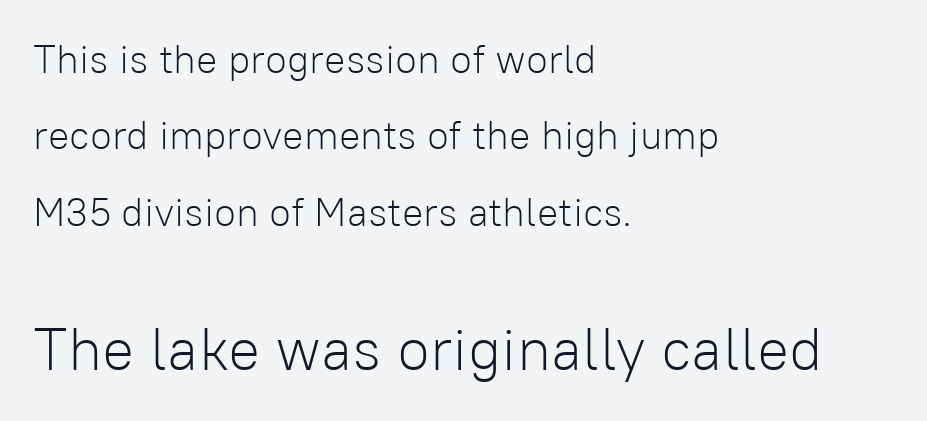
The baseline area is clear. Font category for this specimen: sans-serif. The paragraph has a hard left edge and a soft right edge. Note the varied advance widths — an 'i' is clearly narrower than an 'm'. Honestly, the letter spacing is just normal — you wouldn't notice it.
